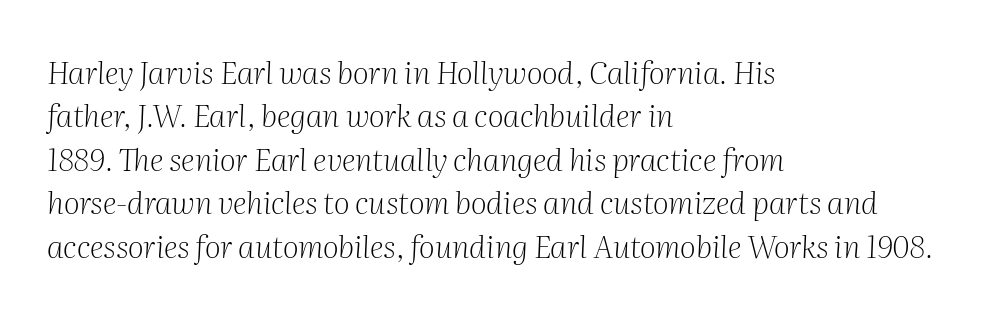
Q: Is the text bold? A: No.
Q: Is the text italic (slanted)? A: Yes, it leans right by about 2 degrees.
Q: Is the typeface a serif or a sans-serif typeface? A: Serif.
Q: Is the text underlined? A: No.
Q: How is the paragraph aligned? A: Left-aligned.
Q: Is the spacing between letters normal or unusually wide? A: Normal.
Q: Is the spacing between lines tight, normal or loose? A: Normal.
Q: Width (condensed, normal, or wide)? A: Normal.
Q: Stroke contrast? A: Medium.
Q: x-height? A: Medium.
Q: Monospaced? A: No.
